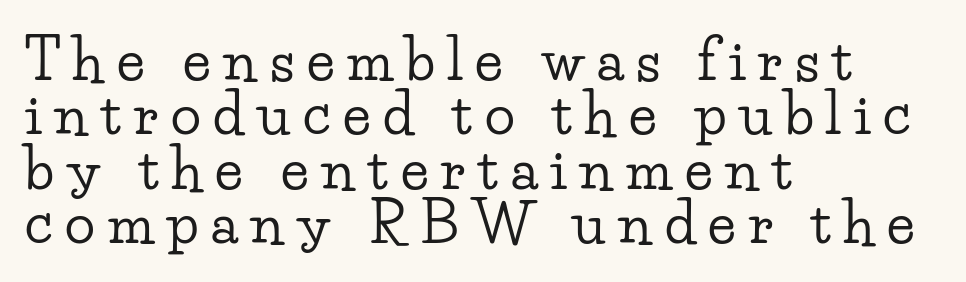
{"serif": "yes", "italic": "no", "width": "wide", "stroke_contrast": "low", "x_height": "small", "monospaced": "no", "underline": "no", "align": "left", "line_spacing": "tight", "line_spacing_ratio": 0.97, "letter_spacing": "wide", "letter_spacing_em": 0.23, "glyph_px": 56}
